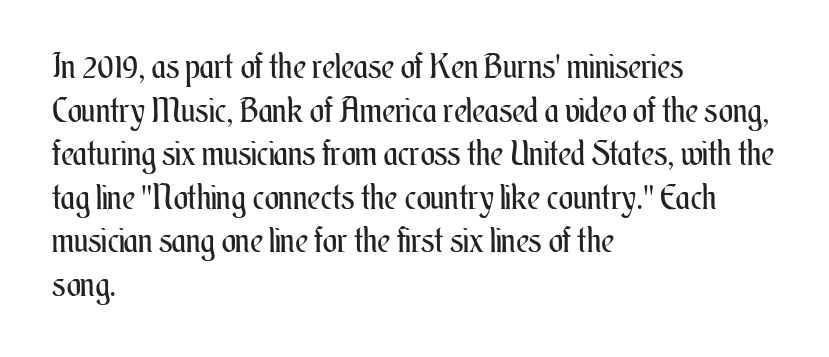
The image shows 34 px regular-weight, condensed type, upright; set left-aligned, normal line spacing (1.28x), normal letter spacing, not underlined; medium stroke contrast and a small x-height.
